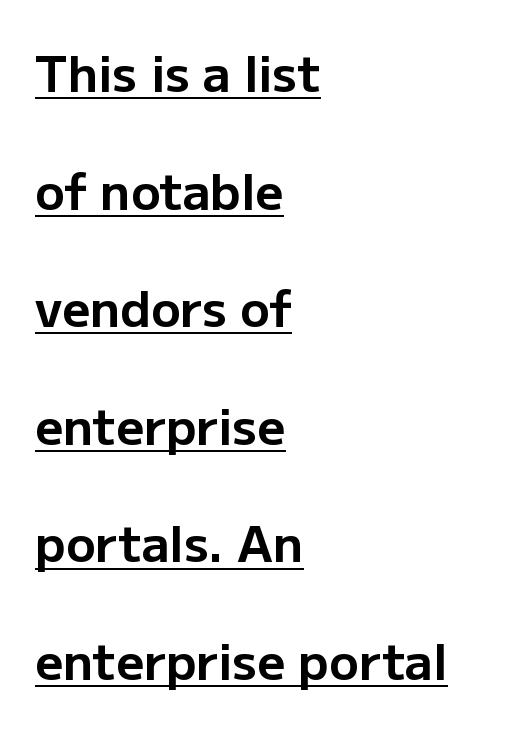
The image shows 49 px bold sans-serif type, upright; set left-aligned, loose line spacing (2.4x), normal letter spacing, underlined; low stroke contrast and a medium x-height.
